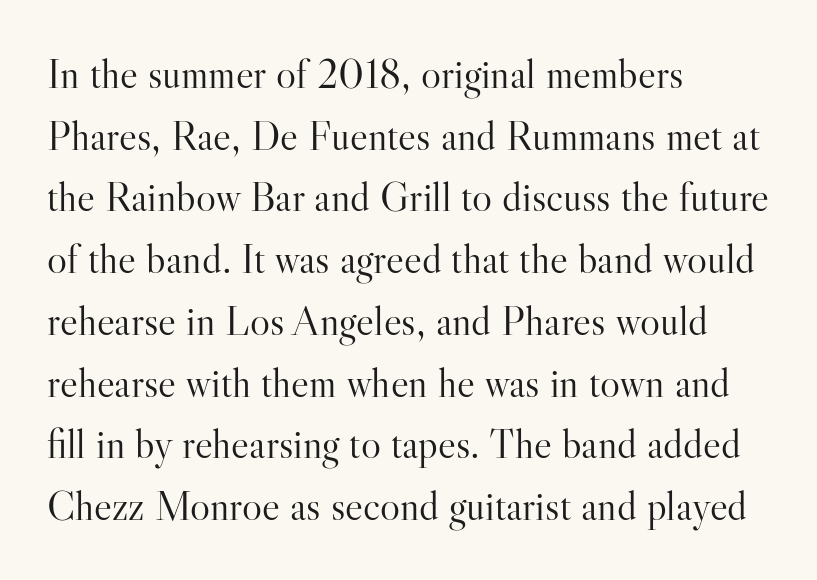
This sample keeps an unexceptional amount of space between lines. In terms of letterform style, serifs are clearly present. Do the characters align in a grid? No, the font is proportional. The face looks like a standard text weight, possibly lighter. Anything drawn beneath the words? Only blank space.
